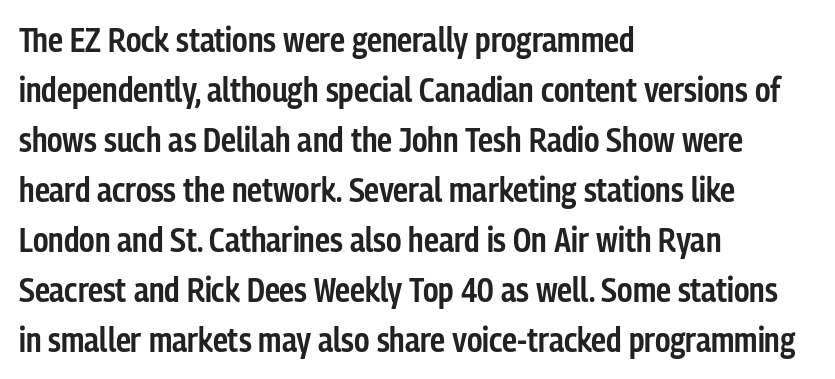
The image shows 34 px semibold, condensed sans-serif type, upright; set left-aligned, normal line spacing (1.47x), normal letter spacing, not underlined; low stroke contrast and a medium x-height.
